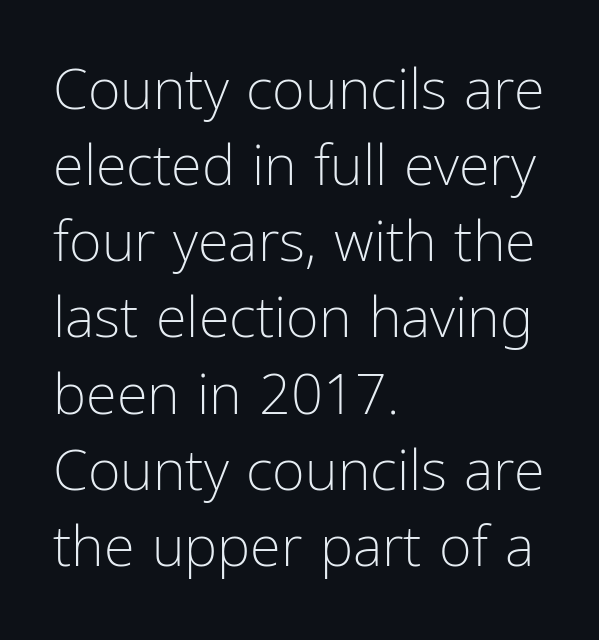
Layout note: lines flush left. Observe the absence of serifs on each vertical stroke in this sample. The characters are drawn with everyday or finer stroke widths. The space directly below the letters is spotless. Style check: upright.
